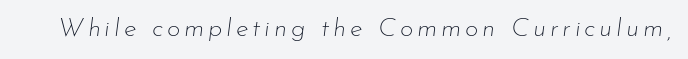
Q: Is the text bold? A: No.
Q: Is the text italic (slanted)? A: Yes, it leans right by about 7 degrees.
Q: Is the text underlined? A: No.
